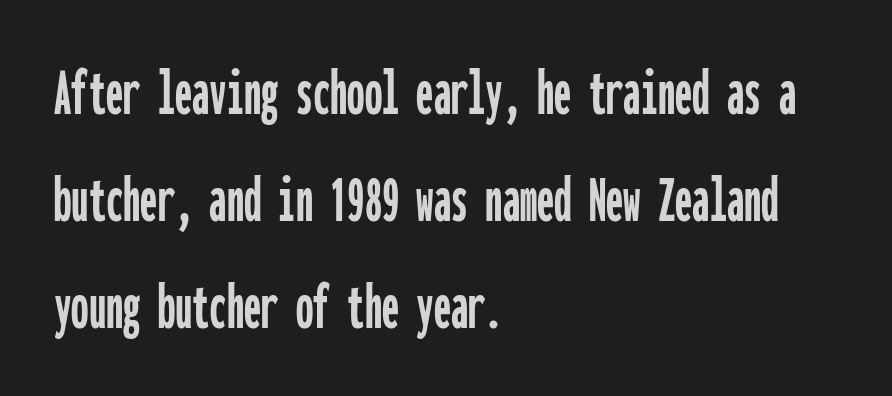
The image shows 69 px condensed sans-serif type, upright, monospaced; set left-aligned, normal line spacing (1.55x), normal letter spacing, not underlined; low stroke contrast and a medium x-height.
